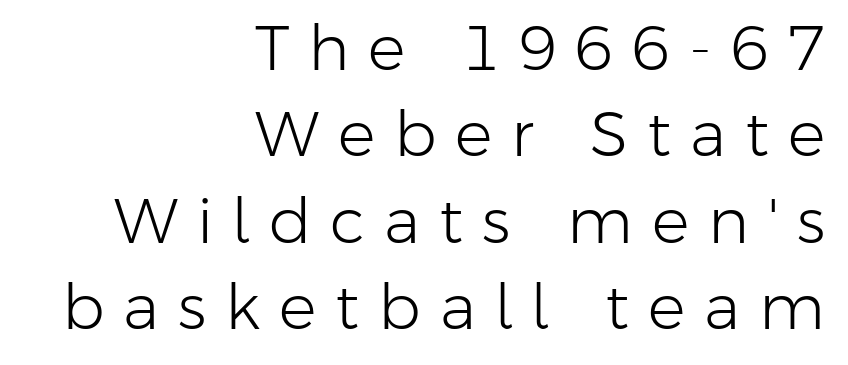
Summary of vertical rhythm: regular, with standard interline spacing. The zone under the glyphs is completely vacant. The setting favours the right margin, as signatures and pull-quotes sometimes do. Substantial extra tracking has been applied to these lines.
